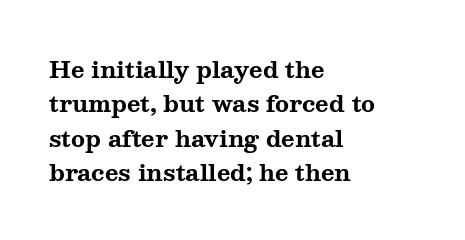
{"italic": "no", "bold": "yes", "underline": "no", "align": "left", "line_spacing": "normal", "line_spacing_ratio": 1.49, "letter_spacing": "normal", "letter_spacing_em": 0.0, "glyph_px": 23}
